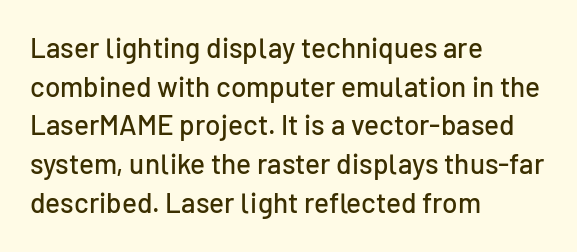
The image shows 28 px sans-serif type, upright; set left-aligned, normal line spacing (1.38x), normal letter spacing, not underlined; low stroke contrast and a medium x-height.
